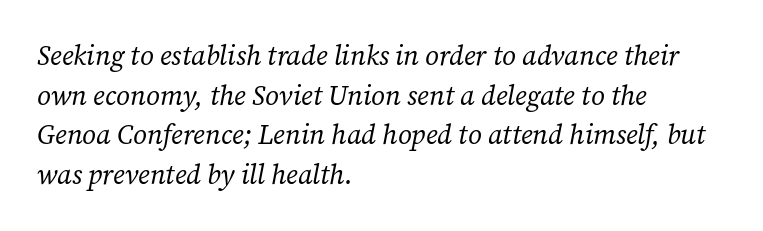
Each stroke keeps to a modest, everyday thickness or less. Glyph-to-glyph distance matches everyday printed text. Left-aligned paragraph, ragged on the right. Rendered with sloped, italic letterforms.
